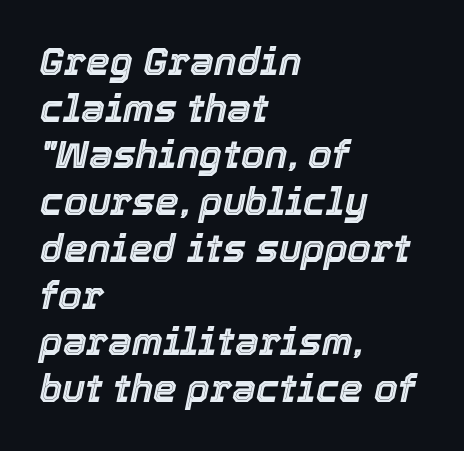
Each word holds together tightly as a unit, with standard inter-letter gaps. If you drew a ruler down the left edge, every line would touch it. Does the lettering tilt? It does — this is italic. Bare-footed words on every line. Looks like regular typesetting: each glyph gets only the width it needs.
